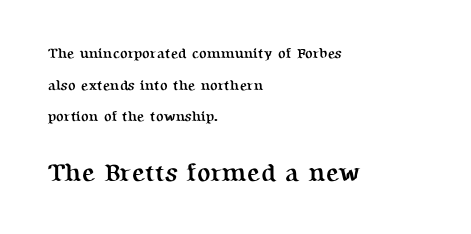
{"italic": "no", "bold": "yes", "underline": "no", "align": "left", "line_spacing": "loose", "line_spacing_ratio": 2.26, "letter_spacing": "normal", "letter_spacing_em": 0.0, "larger_block": "second", "size_ratio": 1.79, "glyph_px": 25}
